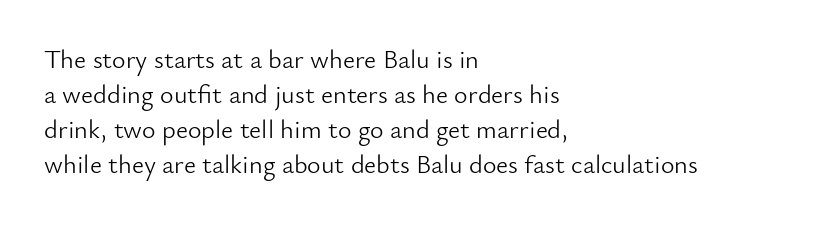
{"italic": "no", "bold": "no", "underline": "no", "align": "left", "line_spacing": "normal", "line_spacing_ratio": 1.35, "letter_spacing": "normal", "letter_spacing_em": 0.0, "glyph_px": 26}
